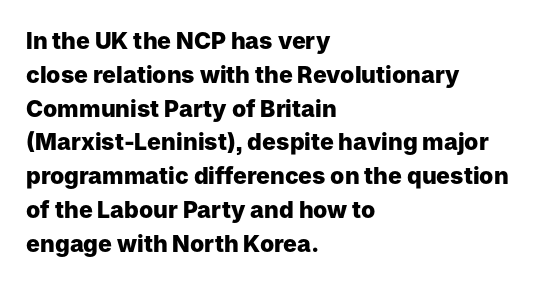
Bold? Absolutely — the strokes are thick and heavy. The setting favours the left margin, as ordinary paragraphs usually do. The font's upright variant was chosen for this text. A bare baseline throughout the passage. Vertical spacing — default.
